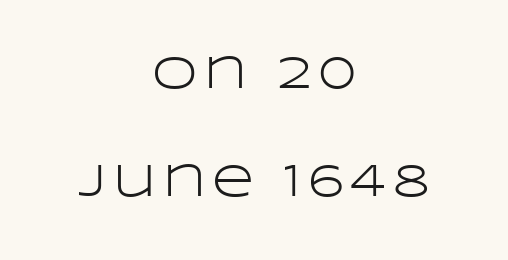
The image shows 46 px light, wide sans-serif type, upright; set centered, loose line spacing (2.35x), not underlined; low stroke contrast and a large x-height.
